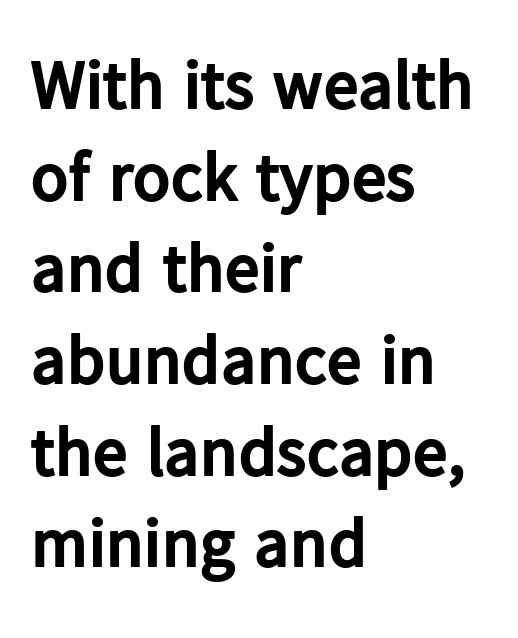
The image shows 70 px bold sans-serif type, upright; set left-aligned, normal line spacing (1.31x), normal letter spacing, not underlined; low stroke contrast and a medium x-height.
